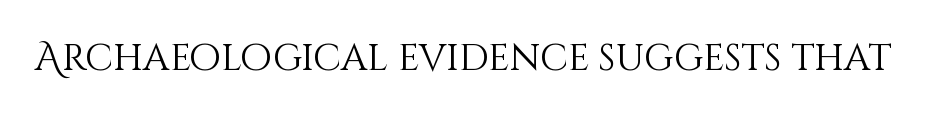
Q: Is the text bold? A: No.
Q: Is the text italic (slanted)? A: No, it is upright.
Q: Is the text underlined? A: No.
Q: Is the spacing between letters normal or unusually wide? A: Normal.
Q: Width (condensed, normal, or wide)? A: Normal.
Q: Stroke contrast? A: Medium.
Q: x-height? A: Large.
Q: Monospaced? A: No.
